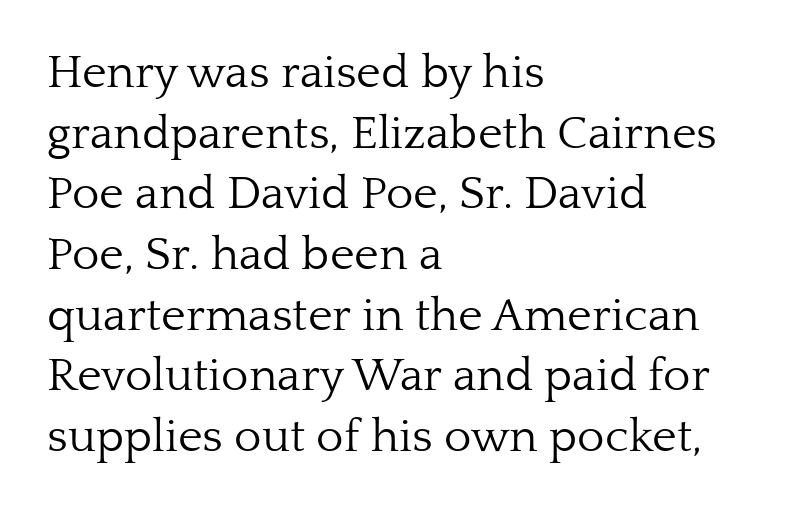
{"serif": "yes", "italic": "no", "bold": "no", "weight": "light", "width": "normal", "stroke_contrast": "low", "x_height": "medium", "monospaced": "no", "underline": "no", "align": "left", "line_spacing": "normal", "line_spacing_ratio": 1.29, "letter_spacing": "normal", "letter_spacing_em": 0.0, "glyph_px": 47}
